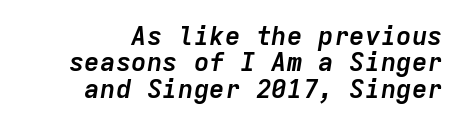
The image shows 26 px bold type, italic (leaning right); set right-aligned, tight line spacing (1.01x), normal letter spacing, not underlined.
